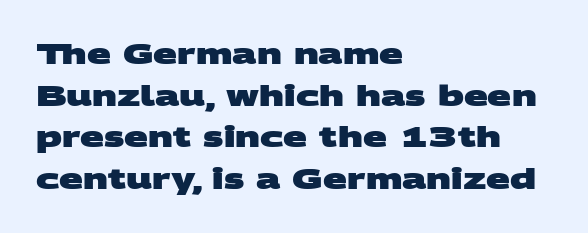
{"serif": "no", "bold": "yes", "weight": "heavy", "width": "wide", "stroke_contrast": "medium", "x_height": "large", "monospaced": "no", "underline": "no", "align": "left", "line_spacing": "normal", "line_spacing_ratio": 1.49, "letter_spacing": "normal", "letter_spacing_em": 0.0, "glyph_px": 28}
